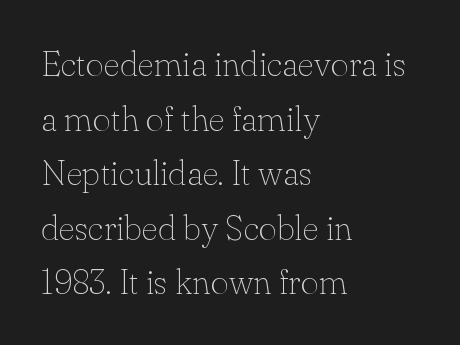
Here the glyphs are tracked normally, forming tight word shapes. Teacher's note: observe the even left margin — that is flush-left alignment. Stems and bowls with no extra thickness — not bold. Quick note: underline off. Font category for this specimen: serif. Every stem runs plumb, perpendicular to the baseline.
